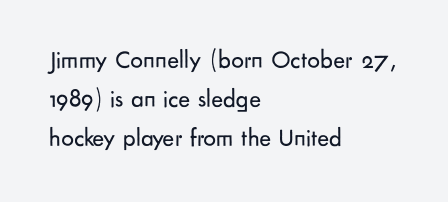
Q: Is the text bold? A: No.
Q: Is the text italic (slanted)? A: No, it is upright.
Q: Is the text underlined? A: No.
Q: How is the paragraph aligned? A: Left-aligned.
Q: Is the spacing between letters normal or unusually wide? A: Normal.
Q: Is the spacing between lines tight, normal or loose? A: Normal.
